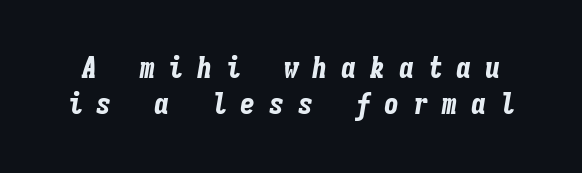
Q: Is the text bold? A: Yes.
Q: Is the text italic (slanted)? A: Yes, it leans right by about 9 degrees.
Q: Is the text underlined? A: No.
Q: Is the spacing between letters normal or unusually wide? A: Unusually wide.
Q: Width (condensed, normal, or wide)? A: Condensed.
Q: Stroke contrast? A: Low.
Q: x-height? A: Medium.
Q: Monospaced? A: Yes.
